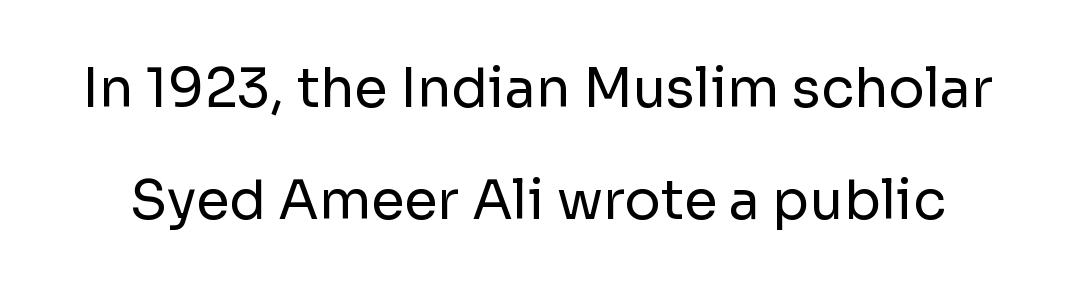
{"serif": "no", "italic": "no", "bold": "no", "weight": "regular", "width": "normal", "stroke_contrast": "low", "x_height": "medium", "monospaced": "no", "underline": "no", "line_spacing": "loose", "line_spacing_ratio": 2.08, "letter_spacing": "normal", "letter_spacing_em": 0.0, "glyph_px": 54}
